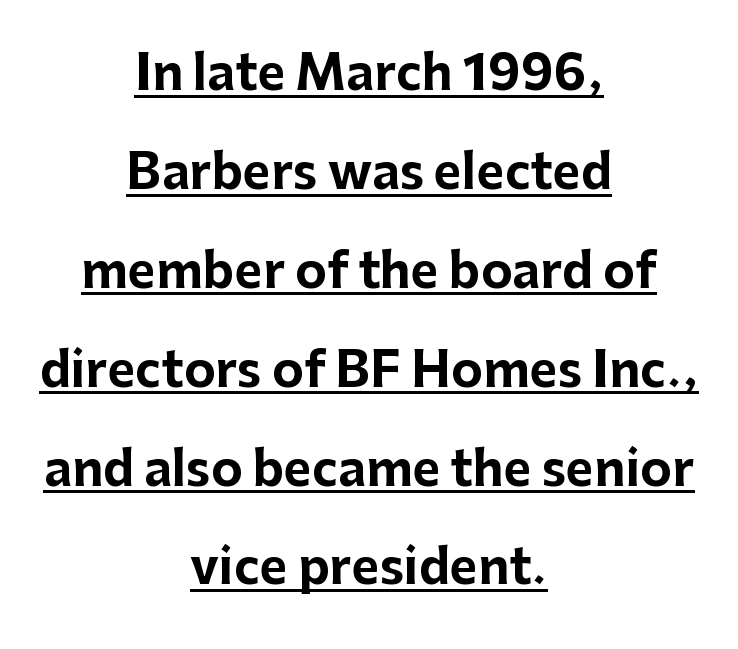
{"serif": "no", "italic": "no", "bold": "yes", "weight": "bold", "width": "normal", "stroke_contrast": "low", "x_height": "medium", "monospaced": "no", "underline": "yes", "align": "center", "line_spacing": "loose", "line_spacing_ratio": 2.06, "letter_spacing": "normal", "letter_spacing_em": 0.0, "glyph_px": 48}
